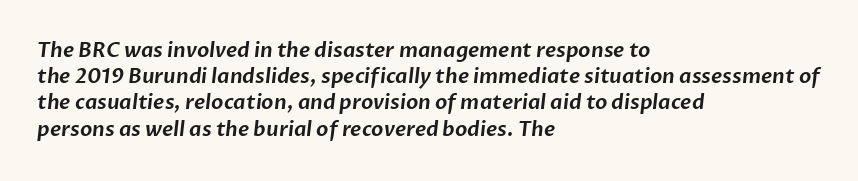
The image shows 20 px text type; set left-aligned, normal line spacing (1.31x), normal letter spacing, not underlined.
